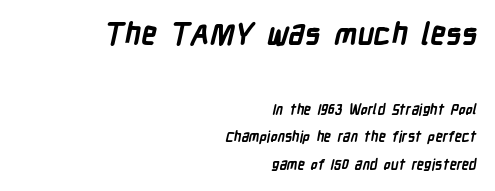
The image shows 30 px bold, condensed sans-serif type; set right-aligned, loose line spacing (1.96x), normal letter spacing, not underlined; the first (top) block is 2.14x larger; low stroke contrast and a medium x-height.
